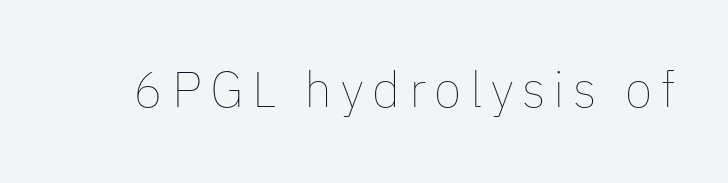
Heaviness? Minimal to ordinary, like unemphasized prose. Do the letters lean? They stand straight. The gap between lines stays unmarked. Proportional: the letters do not fall into vertical columns.
